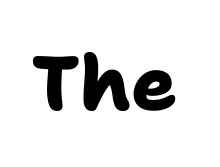
Is this a fixed-width face? No — the glyphs have proportional, varying widths. Every letter is thick-stroked: bold, no question. Honestly, there is no underline to notice here at all. Observe the absence of serifs on each vertical stroke in this sample. Tracking here is standard; glyphs follow each other at the usual distance.
